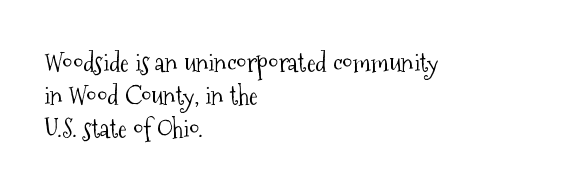
The image shows 26 px text type, upright; set left-aligned, normal line spacing (1.26x), normal letter spacing, not underlined.
